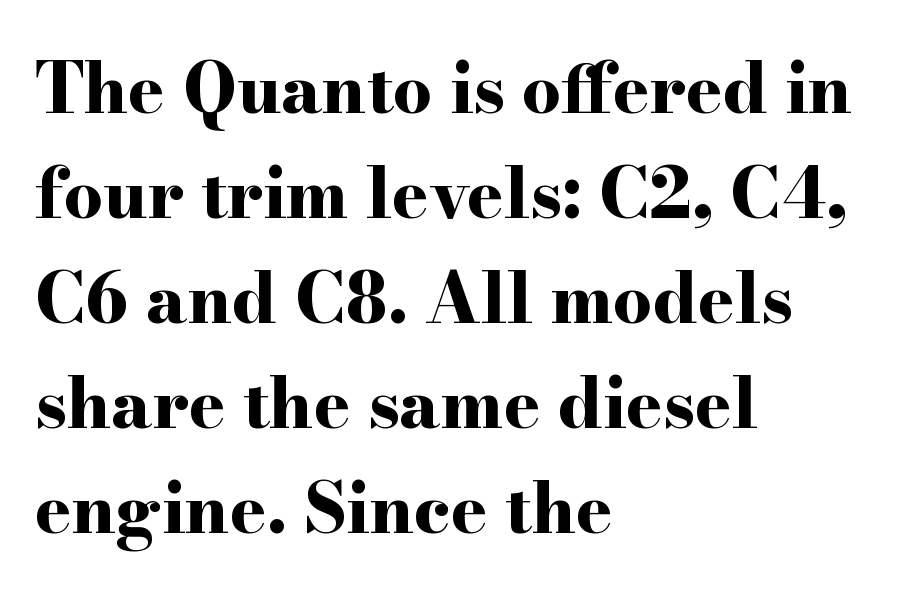
{"serif": "yes", "italic": "no", "bold": "yes", "weight": "bold", "width": "wide", "stroke_contrast": "high", "x_height": "small", "monospaced": "no", "underline": "no", "align": "left", "line_spacing": "normal", "line_spacing_ratio": 1.52, "letter_spacing": "normal", "letter_spacing_em": 0.0, "glyph_px": 69}
